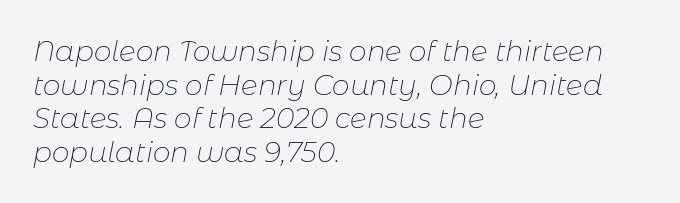
The image shows 28 px thin type, italic (leaning right); set left-aligned, line spacing 1.2x, normal letter spacing, not underlined; low stroke contrast and a medium x-height.
